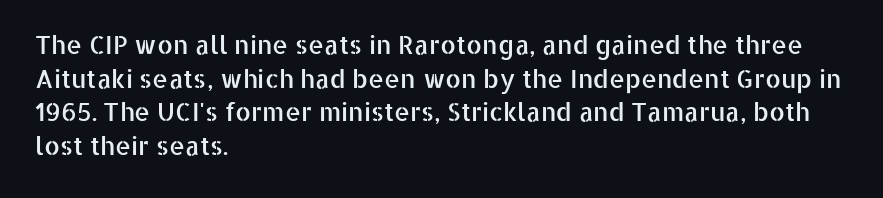
Q: Is the text italic (slanted)? A: No, it is upright.
Q: Is the text underlined? A: No.
Q: How is the paragraph aligned? A: Left-aligned.
Q: Is the spacing between letters normal or unusually wide? A: Normal.
Q: Is the spacing between lines tight, normal or loose? A: Normal.
